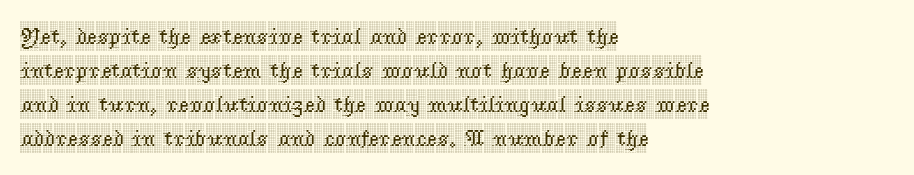
Clear beneath every line of the passage. Notice how descenders clear the ascenders below comfortably — that's standard leading. In terms of letterspacing, this is plain default setting. The lettering stays uniformly vertical, giving the passage a roman look. The lines in this sample share a left origin and differ only in where they stop.
